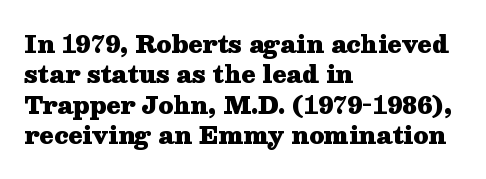
{"italic": "no", "bold": "yes", "underline": "no", "align": "left", "line_spacing": "normal", "line_spacing_ratio": 1.32, "letter_spacing": "normal", "letter_spacing_em": 0.0, "glyph_px": 23}
